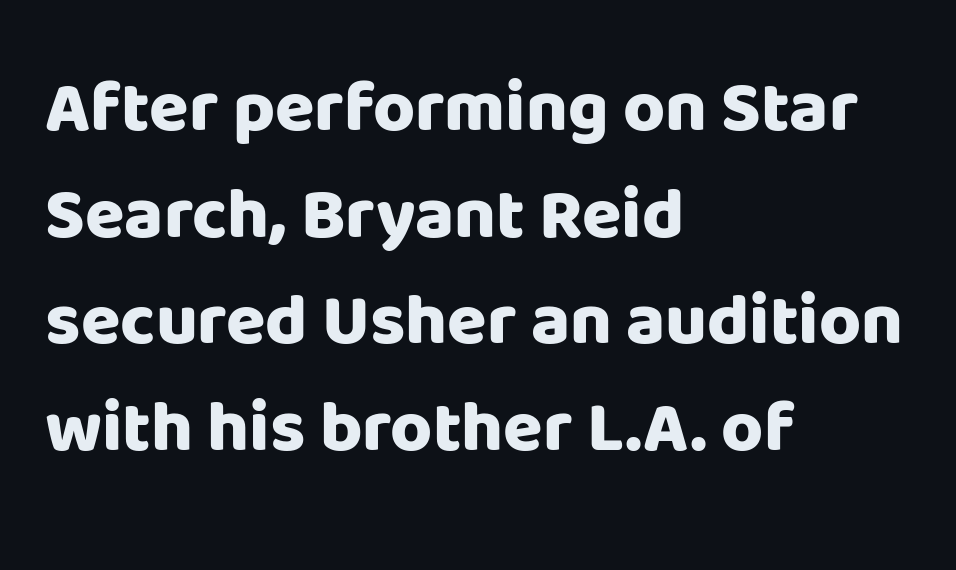
{"serif": "no", "italic": "no", "bold": "yes", "weight": "heavy", "width": "normal", "stroke_contrast": "low", "x_height": "large", "monospaced": "no", "underline": "no", "align": "left", "line_spacing": "normal", "line_spacing_ratio": 1.48, "letter_spacing": "normal", "letter_spacing_em": 0.0, "glyph_px": 72}
